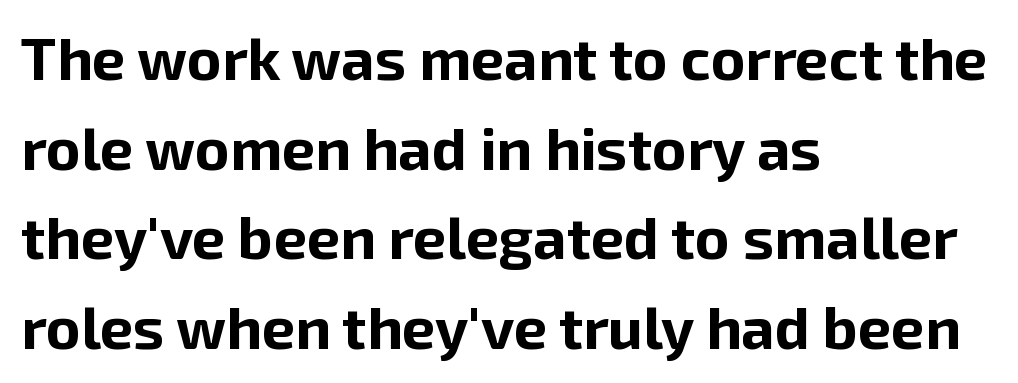
Q: Is the text bold? A: Yes.
Q: Is the text italic (slanted)? A: No, it is upright.
Q: Is the typeface a serif or a sans-serif typeface? A: Sans-serif.
Q: Is the text underlined? A: No.
Q: How is the paragraph aligned? A: Left-aligned.
Q: Is the spacing between letters normal or unusually wide? A: Normal.
Q: Is the spacing between lines tight, normal or loose? A: Normal.
Q: Width (condensed, normal, or wide)? A: Normal.
Q: Stroke contrast? A: Low.
Q: x-height? A: Medium.
Q: Monospaced? A: No.
